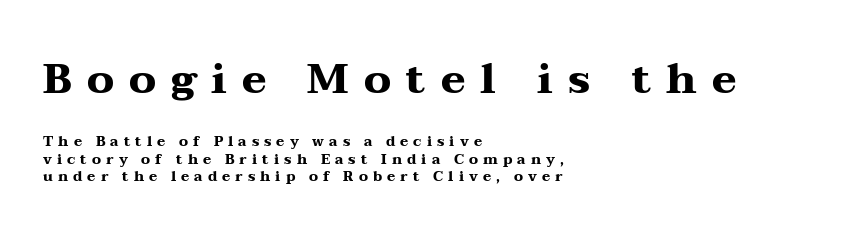
{"serif": "yes", "italic": "no", "bold": "yes", "weight": "heavy", "width": "wide", "stroke_contrast": "medium", "x_height": "medium", "monospaced": "no", "underline": "no", "align": "left", "line_spacing": "normal", "line_spacing_ratio": 1.25, "letter_spacing": "wide", "letter_spacing_em": 0.36, "larger_block": "first", "size_ratio": 3.0, "glyph_px": 42}
